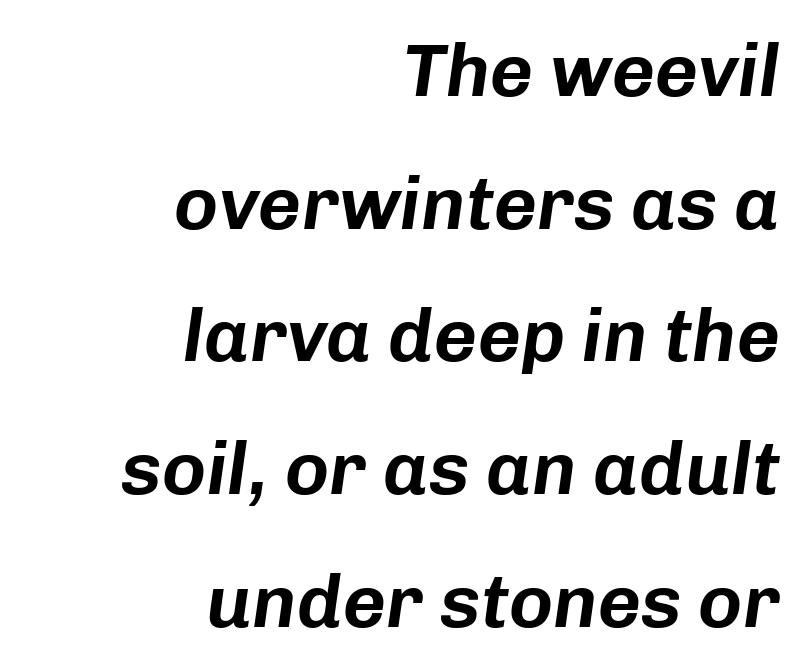
Note the varied advance widths — an 'i' is clearly narrower than an 'm'. The font's italic variant was chosen for this text. Students, note that the glyphs here touch the page at normal intervals. A flush-right, rag-left setting is used for this passage.
